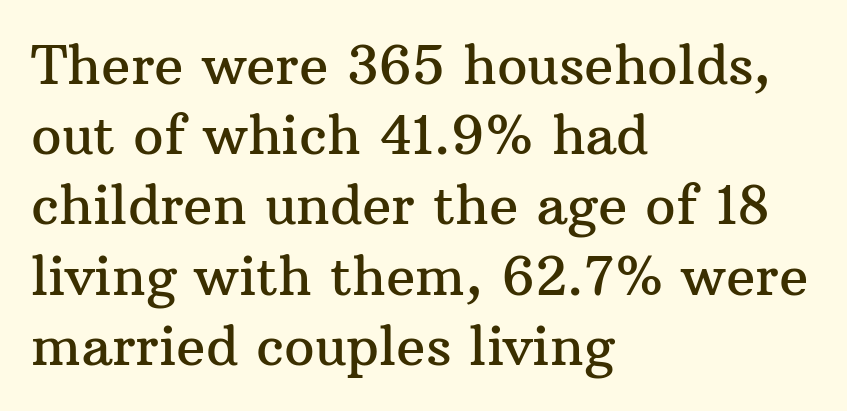
Q: Is the text italic (slanted)? A: No, it is upright.
Q: Is the typeface a serif or a sans-serif typeface? A: Serif.
Q: Is the text underlined? A: No.
Q: How is the paragraph aligned? A: Left-aligned.
Q: Is the spacing between letters normal or unusually wide? A: Normal.
Q: Is the spacing between lines tight, normal or loose? A: Normal.
Q: Width (condensed, normal, or wide)? A: Normal.
Q: Stroke contrast? A: Medium.
Q: x-height? A: Medium.
Q: Monospaced? A: No.
